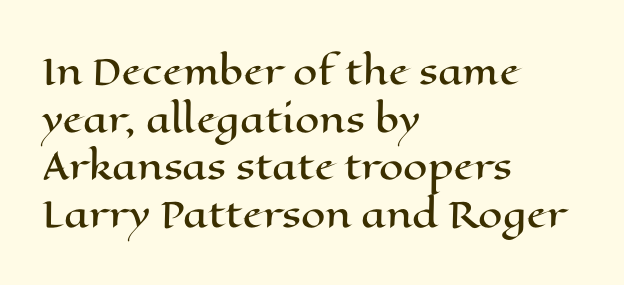
{"italic": "no", "width": "wide", "stroke_contrast": "high", "x_height": "medium", "monospaced": "no", "underline": "no", "align": "left", "line_spacing": "normal", "line_spacing_ratio": 1.36, "letter_spacing": "normal", "letter_spacing_em": 0.0, "glyph_px": 35}
